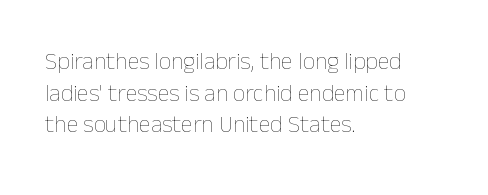
The image shows 24 px text type, upright; set left-aligned, normal line spacing (1.32x), normal letter spacing, not underlined.
